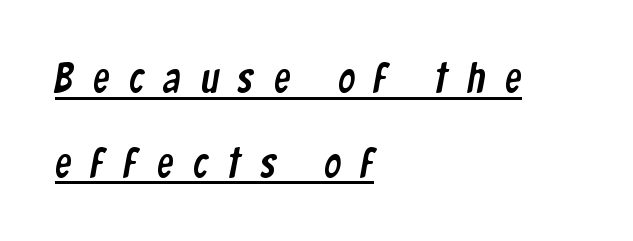
Q: Is the typeface a serif or a sans-serif typeface? A: Sans-serif.
Q: Is the text underlined? A: Yes.
Q: How is the paragraph aligned? A: Left-aligned.
Q: Is the spacing between letters normal or unusually wide? A: Unusually wide.
Q: Is the spacing between lines tight, normal or loose? A: Loose.
Q: Width (condensed, normal, or wide)? A: Condensed.
Q: Stroke contrast? A: Low.
Q: x-height? A: Medium.
Q: Monospaced? A: No.
